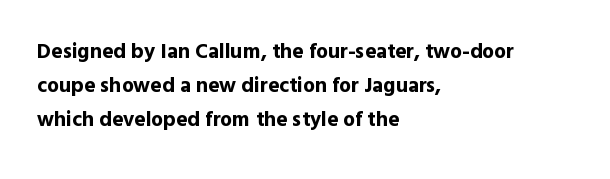
The image shows 21 px bold type, upright; set left-aligned, normal line spacing (1.61x), normal letter spacing, not underlined.
